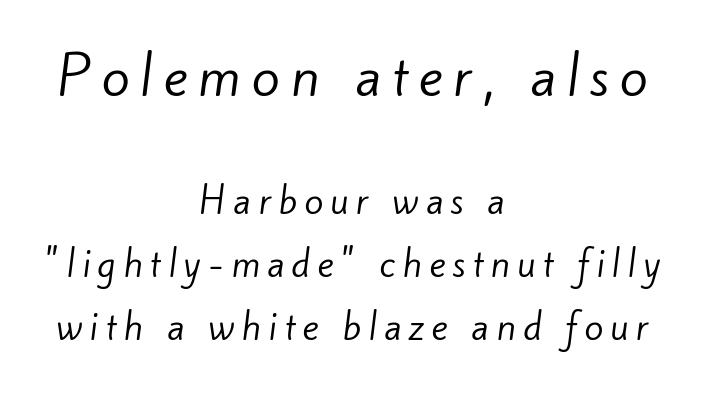
Heft: none added — not bold. You could only call the tracking loose — the letters float apart. A centered setting, common on invitations and titles, is used for this passage. The font family rendered here belongs to the sans-serif group.
